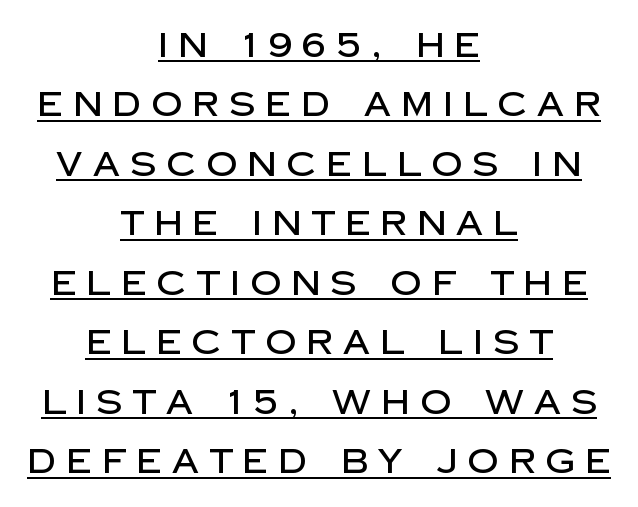
Q: Is the text italic (slanted)? A: No, it is upright.
Q: Is the typeface a serif or a sans-serif typeface? A: Sans-serif.
Q: Is the text underlined? A: Yes.
Q: How is the paragraph aligned? A: Centered.
Q: Is the spacing between letters normal or unusually wide? A: Unusually wide.
Q: Width (condensed, normal, or wide)? A: Normal.
Q: Stroke contrast? A: Low.
Q: x-height? A: Large.
Q: Monospaced? A: No.
